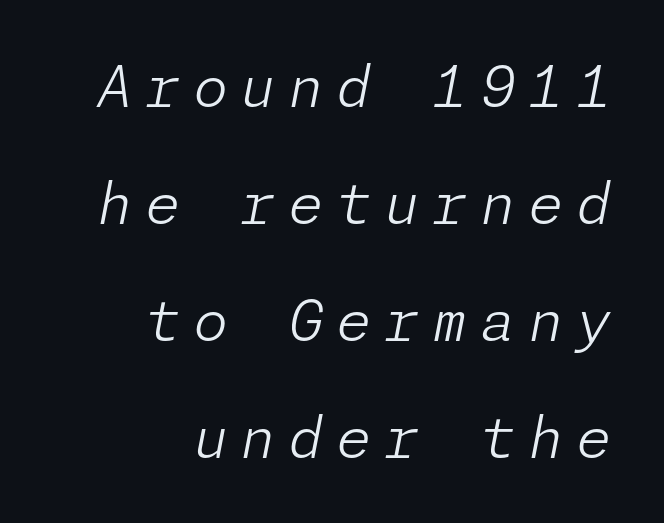
Think standard paragraph weight, or any step lighter than that. The font's italic variant was chosen for this text. The area under the type is left untouched. A student would call this right alignment; a typographer would say flush right, rag left. One glance says open: line gaps are wider than usual. A typesetter would call this heavily tracked-out type.
